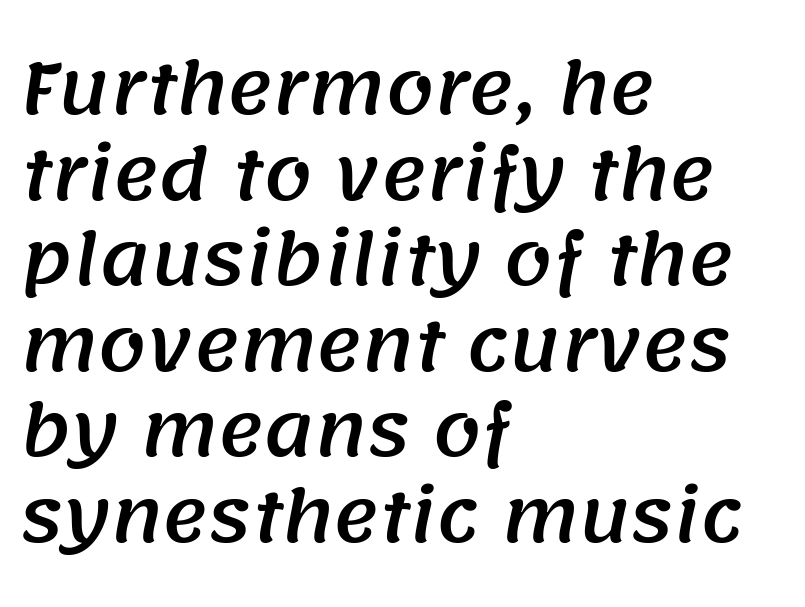
Q: Is the typeface a serif or a sans-serif typeface? A: Sans-serif.
Q: Is the text underlined? A: No.
Q: How is the paragraph aligned? A: Left-aligned.
Q: Is the spacing between letters normal or unusually wide? A: Normal.
Q: Width (condensed, normal, or wide)? A: Normal.
Q: Stroke contrast? A: Medium.
Q: x-height? A: Large.
Q: Monospaced? A: No.
